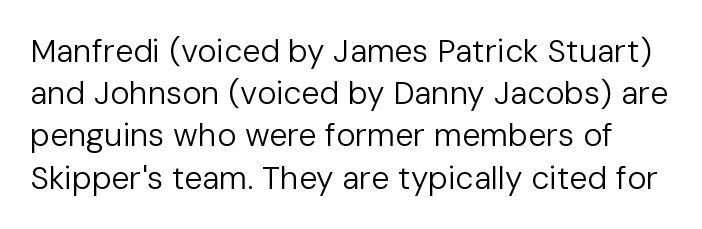
Q: Is the text bold? A: No.
Q: Is the text italic (slanted)? A: No, it is upright.
Q: Is the typeface a serif or a sans-serif typeface? A: Sans-serif.
Q: Is the text underlined? A: No.
Q: Is the spacing between letters normal or unusually wide? A: Normal.
Q: Is the spacing between lines tight, normal or loose? A: Normal.
Q: Width (condensed, normal, or wide)? A: Normal.
Q: Stroke contrast? A: Low.
Q: x-height? A: Medium.
Q: Monospaced? A: No.
